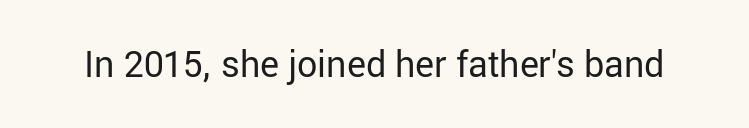
Is this a fixed-width face? No — the glyphs have proportional, varying widths. Vertical strokes here are truly vertical. Glance below the letters and you will spot only blank space. The face used here is a sans, in the tradition of grotesques and geometrics. The face looks like a standard text weight, possibly lighter. Short note: letters normally spaced.
